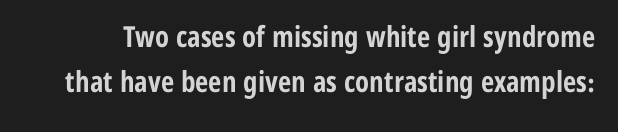
Q: Is the text bold? A: Yes.
Q: Is the text italic (slanted)? A: No, it is upright.
Q: Is the typeface a serif or a sans-serif typeface? A: Sans-serif.
Q: Is the text underlined? A: No.
Q: Is the spacing between letters normal or unusually wide? A: Normal.
Q: Is the spacing between lines tight, normal or loose? A: Normal.
Q: Width (condensed, normal, or wide)? A: Condensed.
Q: Stroke contrast? A: Low.
Q: x-height? A: Medium.
Q: Monospaced? A: No.
